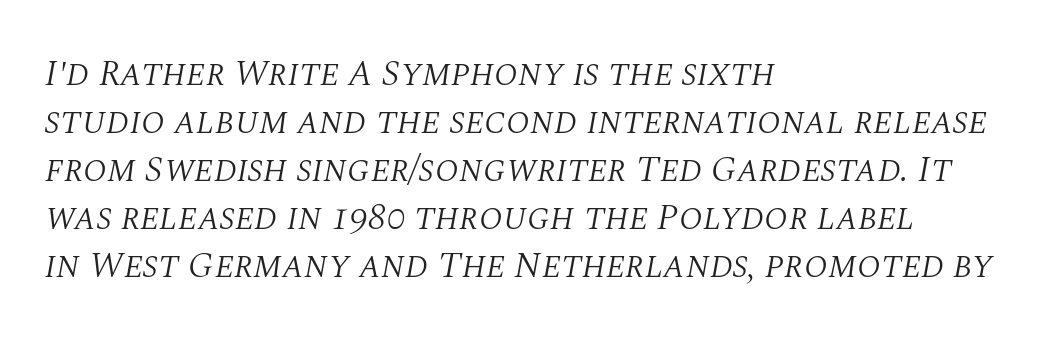
The image shows 37 px light serif type, italic (leaning right); set left-aligned, normal line spacing (1.3x), normal letter spacing, not underlined; medium stroke contrast and a large x-height.
